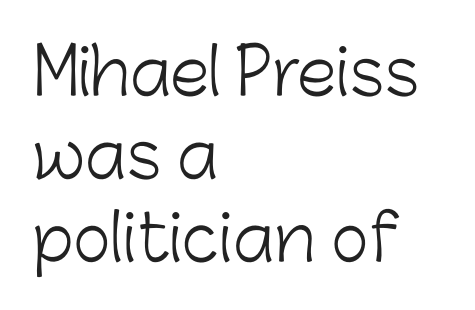
Clear beneath every line of the passage. Is the letter spacing exaggerated? No — it looks like the ordinary default. Typographically, this falls in the sans-serif category. Weight: not bold — regular or lighter. Alignment: flush left. Ascenders rise straight up at ninety degrees.
